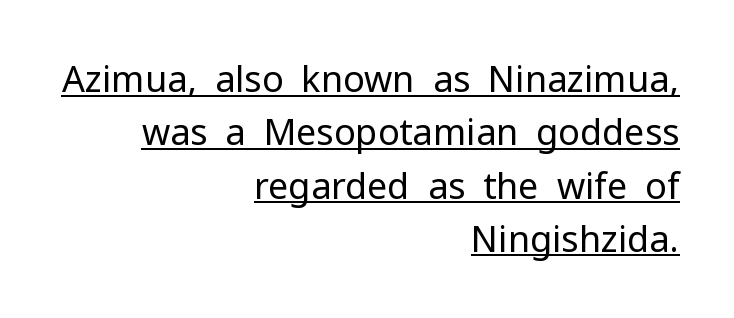
Q: Is the text bold? A: No.
Q: Is the text italic (slanted)? A: No, it is upright.
Q: Is the typeface a serif or a sans-serif typeface? A: Sans-serif.
Q: Is the text underlined? A: Yes.
Q: How is the paragraph aligned? A: Right-aligned.
Q: Is the spacing between letters normal or unusually wide? A: Normal.
Q: Is the spacing between lines tight, normal or loose? A: Normal.
Q: Width (condensed, normal, or wide)? A: Normal.
Q: Stroke contrast? A: Low.
Q: x-height? A: Medium.
Q: Monospaced? A: No.
